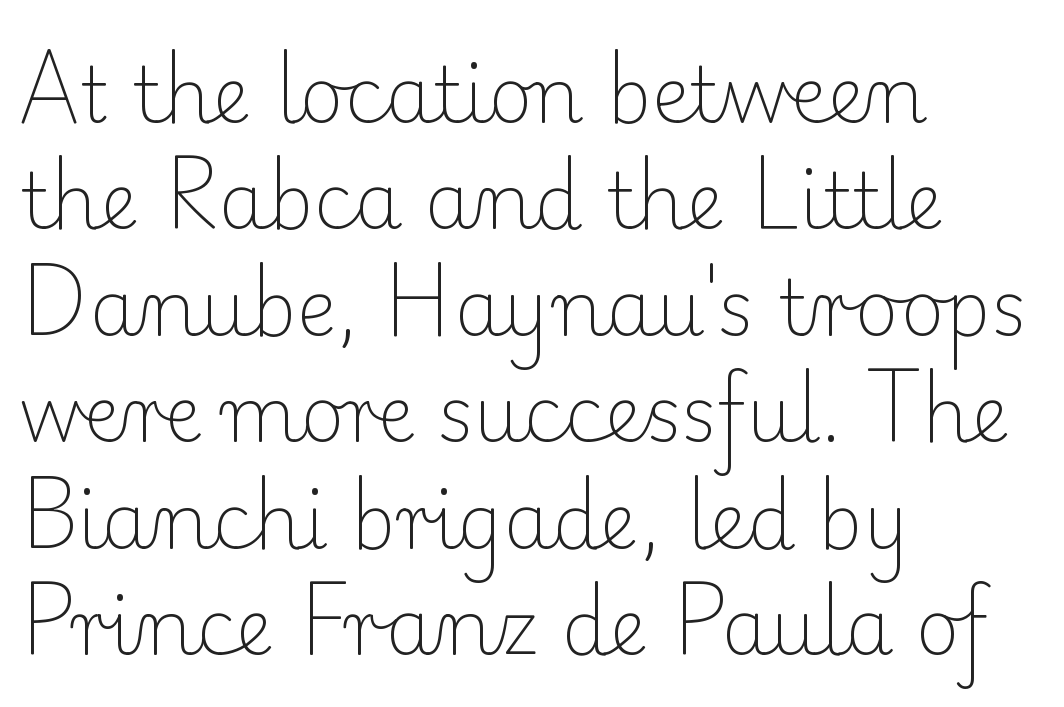
The image shows 76 px light serif type, upright; set left-aligned, normal line spacing (1.4x), normal letter spacing, not underlined; low stroke contrast and a small x-height.
